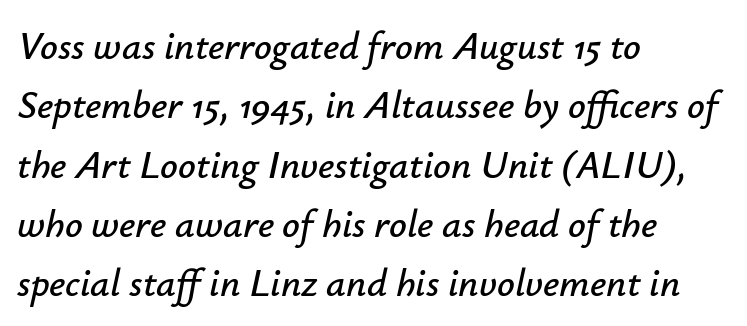
Casual observation: everything's shoved over to the left. How would I describe the line gaps? Plain and ordinary. The lettering tilts uniformly, giving the passage an italic look. Characters follow at the spacing the type designer built in. Proportional: the letters do not fall into vertical columns.
